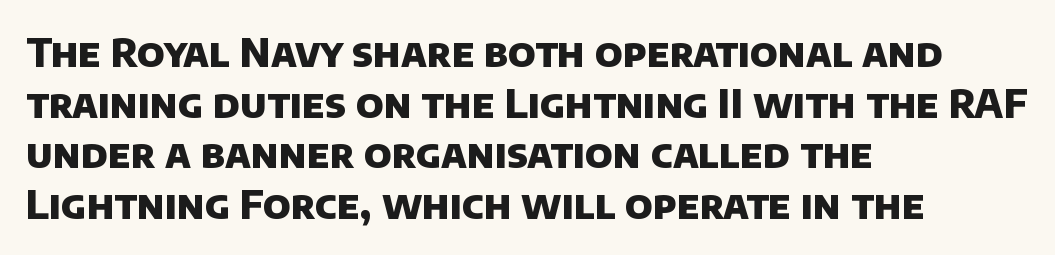
{"serif": "no", "bold": "yes", "weight": "heavy", "width": "normal", "stroke_contrast": "low", "x_height": "large", "monospaced": "no", "underline": "no", "align": "left", "line_spacing": "normal", "line_spacing_ratio": 1.3, "letter_spacing": "normal", "letter_spacing_em": 0.0, "glyph_px": 39}
